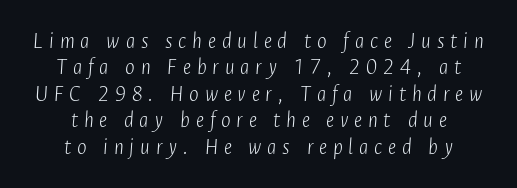
The image shows 23 px text type, italic (leaning right); set centered, tight line spacing (1.15x), unusually wide letter spacing (+0.25 em), not underlined.
